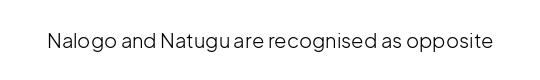
Q: Is the text bold? A: No.
Q: Is the text italic (slanted)? A: No, it is upright.
Q: Is the text underlined? A: No.
Q: Is the spacing between letters normal or unusually wide? A: Normal.
